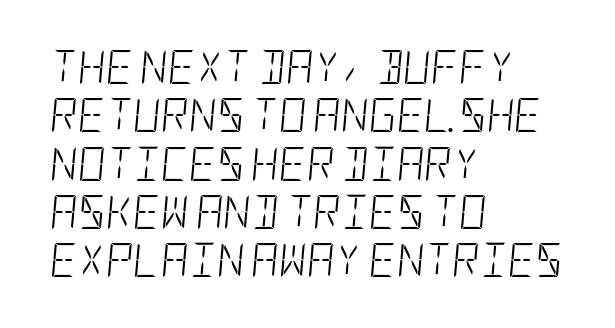
Unbolded letterforms with no extra heft. Leftover space on each line is placed entirely after the last word. The specimen reads as italic at a glance. This block has exactly the height ordinary leading produces. Nobody drew a line under any word here. No extra tracking has been applied to these lines.
